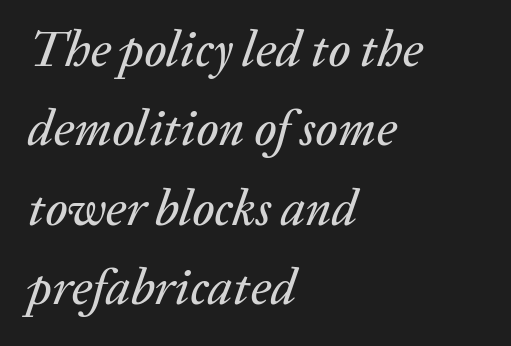
Q: Is the text italic (slanted)? A: Yes, it leans right by about 20 degrees.
Q: Is the text underlined? A: No.
Q: How is the paragraph aligned? A: Left-aligned.
Q: Is the spacing between letters normal or unusually wide? A: Normal.
Q: Is the spacing between lines tight, normal or loose? A: Normal.
Q: Width (condensed, normal, or wide)? A: Normal.
Q: Stroke contrast? A: Low.
Q: x-height? A: Medium.
Q: Monospaced? A: No.
